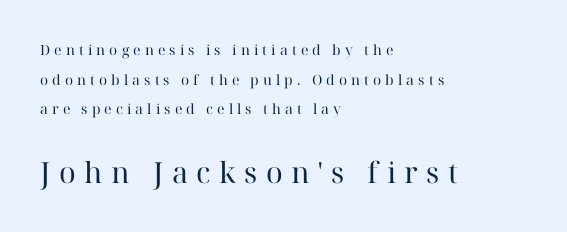
{"serif": "yes", "italic": "no", "bold": "no", "weight": "regular", "width": "normal", "stroke_contrast": "high", "x_height": "medium", "monospaced": "no", "underline": "no", "align": "left", "line_spacing": "loose", "line_spacing_ratio": 2.11, "letter_spacing": "wide", "letter_spacing_em": 0.29, "larger_block": "second", "size_ratio": 2.07, "glyph_px": 29}
